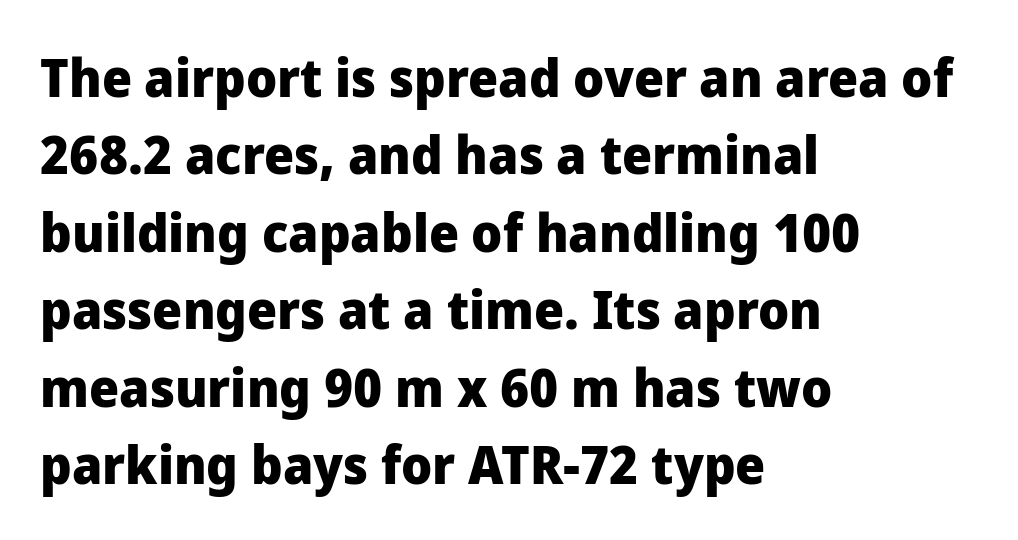
{"serif": "no", "italic": "no", "bold": "yes", "weight": "heavy", "width": "normal", "stroke_contrast": "low", "x_height": "medium", "monospaced": "no", "underline": "no", "align": "left", "line_spacing": "normal", "line_spacing_ratio": 1.46, "letter_spacing": "normal", "letter_spacing_em": 0.0, "glyph_px": 53}
